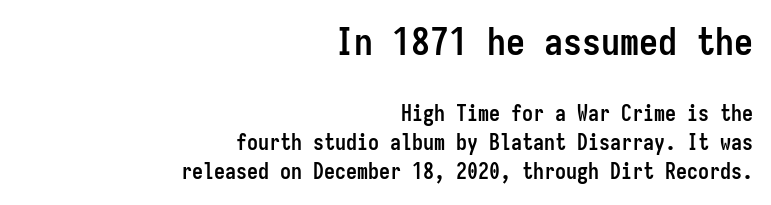
{"serif": "no", "italic": "no", "bold": "yes", "weight": "semibold", "width": "condensed", "stroke_contrast": "low", "x_height": "medium", "monospaced": "yes", "underline": "no", "align": "right", "line_spacing": "normal", "line_spacing_ratio": 1.33, "letter_spacing": "normal", "letter_spacing_em": 0.0, "larger_block": "first", "size_ratio": 1.73, "glyph_px": 38}
